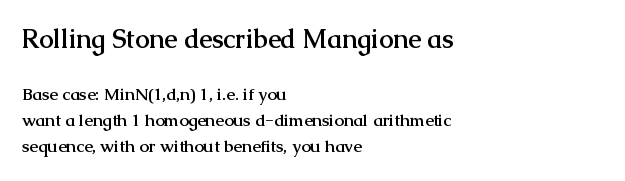
Top chunk: large. Bottom chunk: small. Does the copy run flush right? No — it runs flush left. The rendering uses a moderate line-height, typical for paragraphs. Typesetter's note: full bold, strokes at maximum text heaviness.
